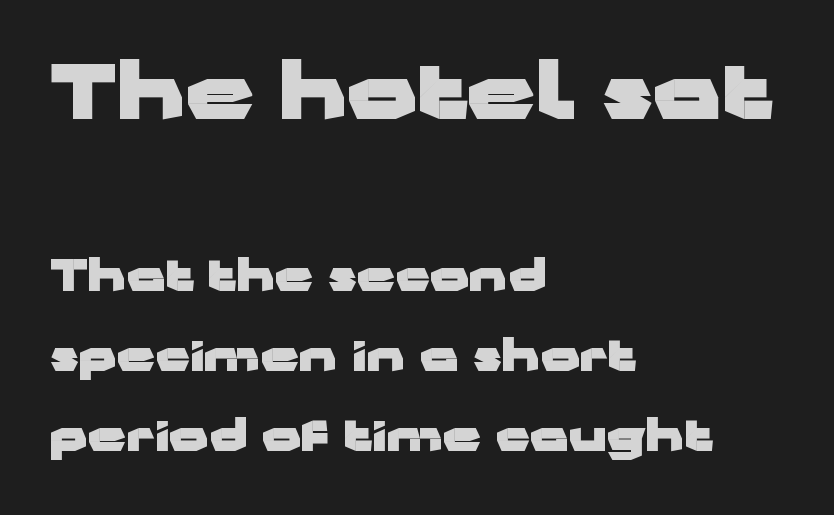
The image shows 76 px heavy, wide sans-serif type, upright; set left-aligned, line spacing 1.86x, normal letter spacing, not underlined; the first (top) block is 1.77x larger; low stroke contrast and a medium x-height.
